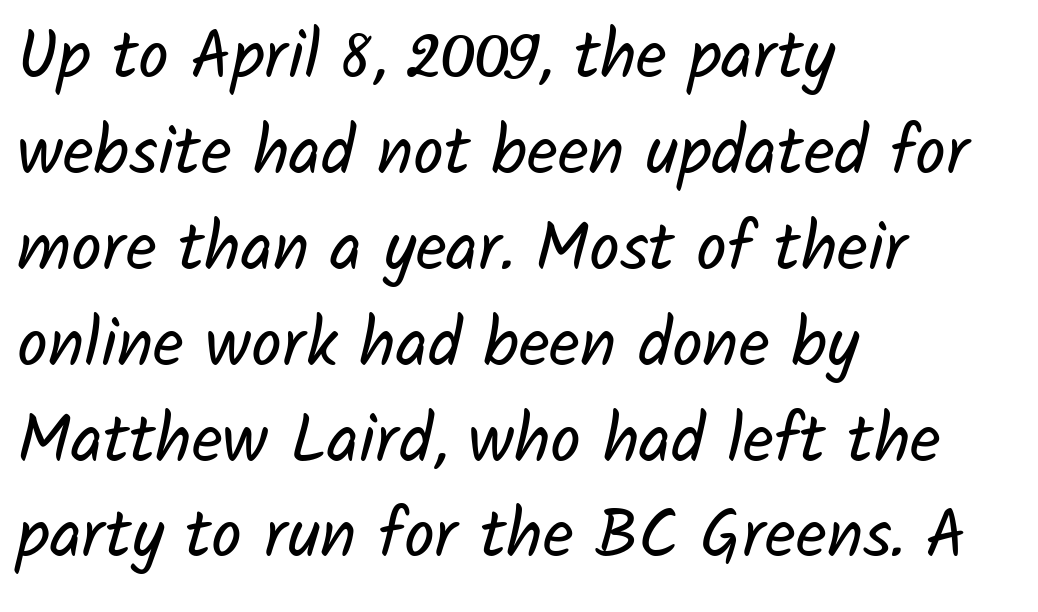
The image shows 68 px regular-weight sans-serif type; set left-aligned, normal line spacing (1.41x), normal letter spacing, not underlined; low stroke contrast and a medium x-height.
